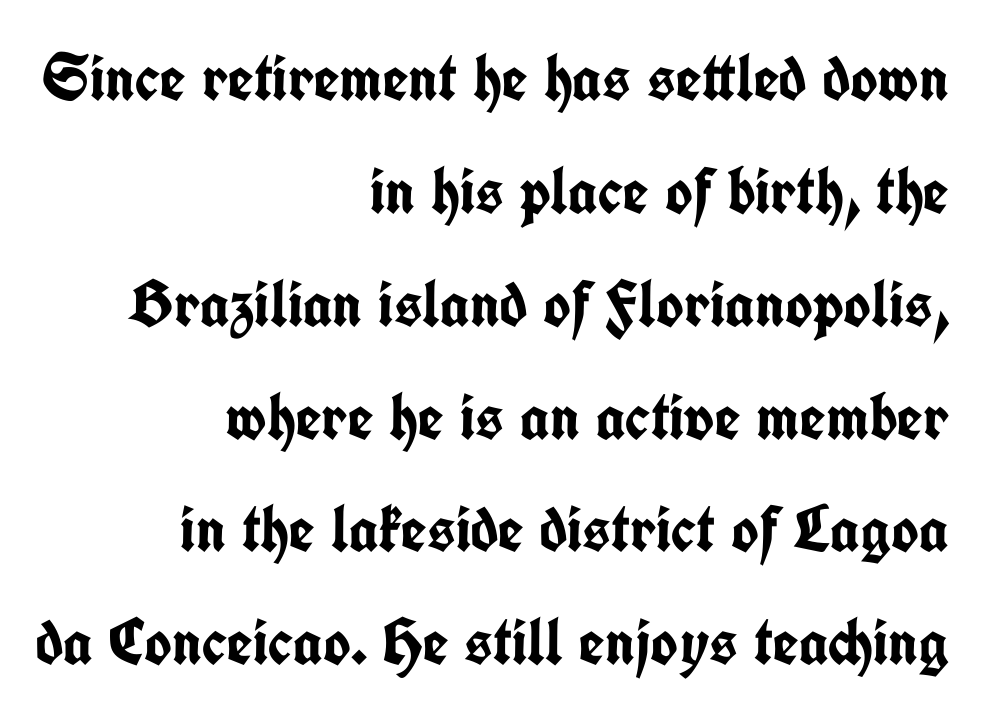
Nothing sits at the stroke ends, so this counts as sans-serif. Words float on clear page, feet unadorned. Horizontally, the lines are justified to the trailing edge only. Ascenders rise straight up at ninety degrees. You could not count columns in this text — the font is proportionally spaced.
